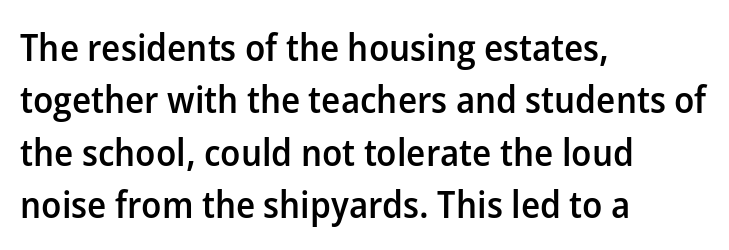
The image shows 38 px semibold sans-serif type, upright; set left-aligned, normal line spacing (1.38x), normal letter spacing, not underlined; low stroke contrast and a medium x-height.
